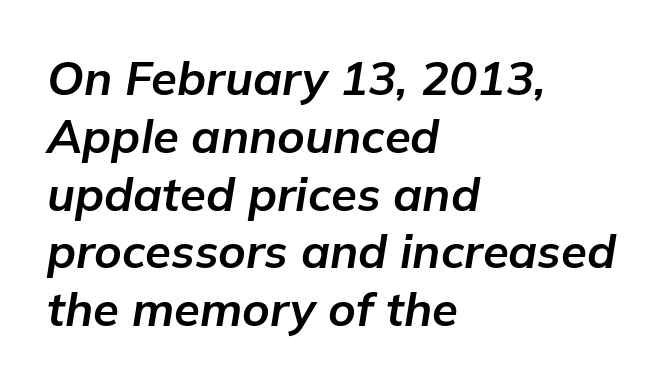
Q: Is the text bold? A: Yes.
Q: Is the text italic (slanted)? A: Yes, it leans right by about 9 degrees.
Q: Is the text underlined? A: No.
Q: How is the paragraph aligned? A: Left-aligned.
Q: Is the spacing between letters normal or unusually wide? A: Normal.
Q: Width (condensed, normal, or wide)? A: Normal.
Q: Stroke contrast? A: Low.
Q: x-height? A: Medium.
Q: Monospaced? A: No.
